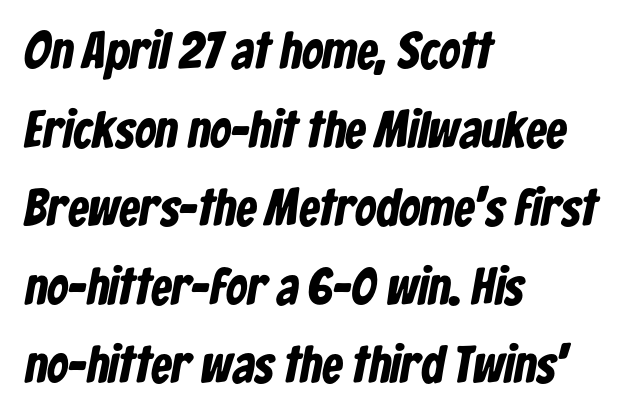
The image shows 52 px bold, condensed sans-serif type; set left-aligned, normal line spacing (1.51x), normal letter spacing, not underlined; low stroke contrast and a medium x-height.
